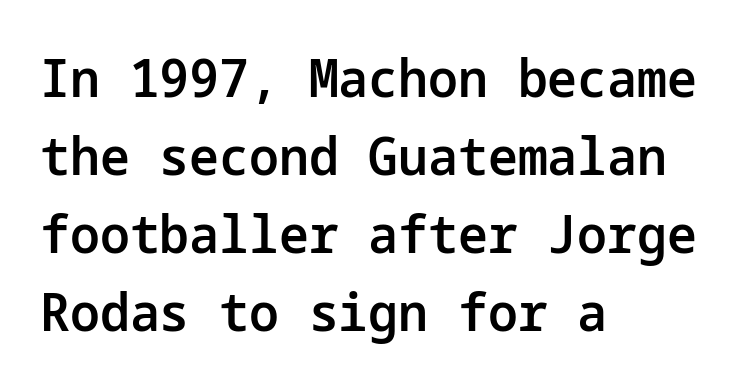
The passage shown is typeset with a sans-serif family. Vertical spacing — default. Rendered with straight, roman letterforms. The words here are not underlined. Every row of glyphs begins at an identical x-position on the left.
